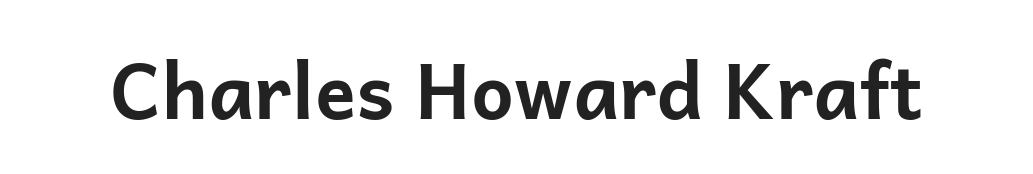
{"serif": "no", "italic": "no", "bold": "yes", "weight": "bold", "width": "normal", "stroke_contrast": "low", "x_height": "medium", "monospaced": "no", "underline": "no", "letter_spacing": "normal", "letter_spacing_em": 0.0, "glyph_px": 76}
